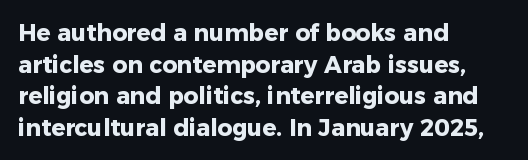
One glance says typical: line gaps are just what's usual. The letters stand upright; this is a roman face. These lines stack with their left ends in a neat column. Bold? Absolutely — the strokes are thick and heavy.
